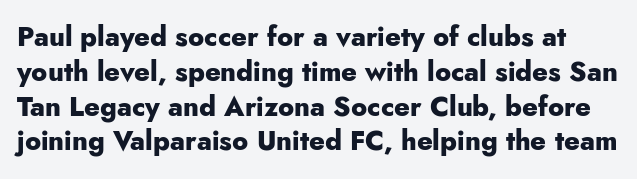
Q: Is the text bold? A: Yes.
Q: Is the text italic (slanted)? A: No, it is upright.
Q: Is the text underlined? A: No.
Q: Is the spacing between letters normal or unusually wide? A: Normal.
Q: Is the spacing between lines tight, normal or loose? A: Normal.
